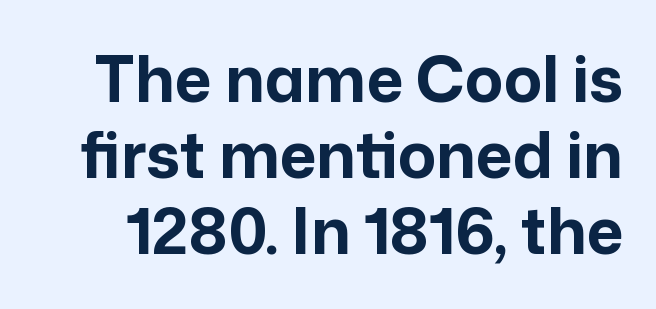
The image shows 63 px bold sans-serif type, upright; set line spacing 1.21x, normal letter spacing, not underlined; low stroke contrast and a medium x-height.
